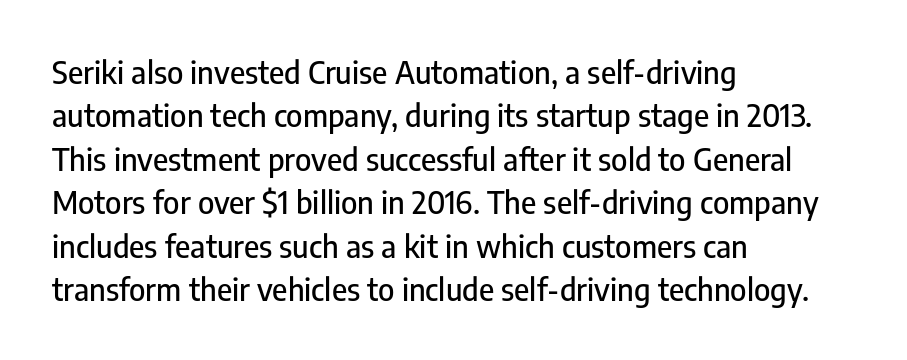
{"serif": "no", "italic": "no", "width": "condensed", "stroke_contrast": "low", "x_height": "medium", "monospaced": "no", "underline": "no", "align": "left", "line_spacing": "normal", "line_spacing_ratio": 1.4, "letter_spacing": "normal", "letter_spacing_em": 0.0, "glyph_px": 31}
